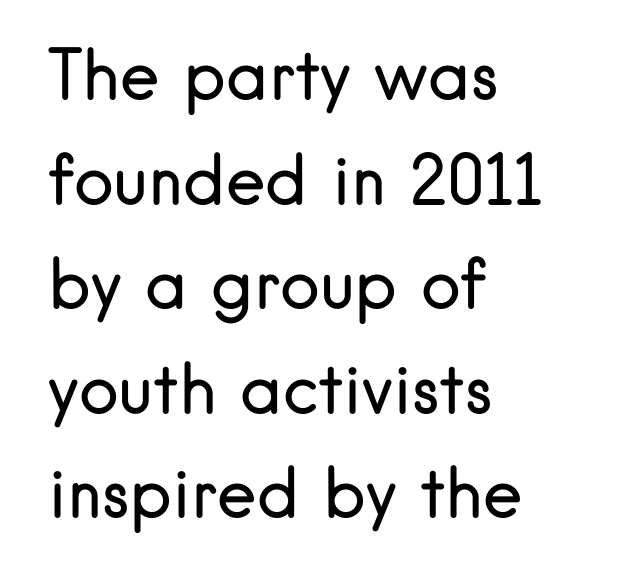
Q: Is the text bold? A: No.
Q: Is the text italic (slanted)? A: No, it is upright.
Q: Is the typeface a serif or a sans-serif typeface? A: Sans-serif.
Q: Is the text underlined? A: No.
Q: How is the paragraph aligned? A: Left-aligned.
Q: Is the spacing between letters normal or unusually wide? A: Normal.
Q: Is the spacing between lines tight, normal or loose? A: Normal.
Q: Width (condensed, normal, or wide)? A: Normal.
Q: Stroke contrast? A: Low.
Q: x-height? A: Small.
Q: Monospaced? A: No.
